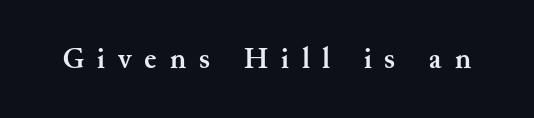
Q: Is the text bold? A: Yes.
Q: Is the text italic (slanted)? A: No, it is upright.
Q: Is the typeface a serif or a sans-serif typeface? A: Serif.
Q: Is the text underlined? A: No.
Q: Is the spacing between letters normal or unusually wide? A: Unusually wide.
Q: Width (condensed, normal, or wide)? A: Normal.
Q: Stroke contrast? A: Medium.
Q: x-height? A: Small.
Q: Monospaced? A: No.
